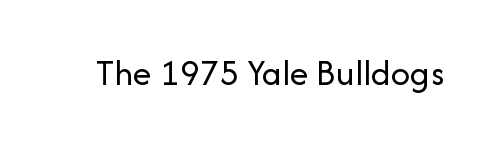
{"serif": "no", "italic": "no", "bold": "no", "weight": "regular", "width": "normal", "stroke_contrast": "low", "x_height": "medium", "monospaced": "no", "underline": "no", "letter_spacing": "normal", "letter_spacing_em": 0.0, "glyph_px": 38}
